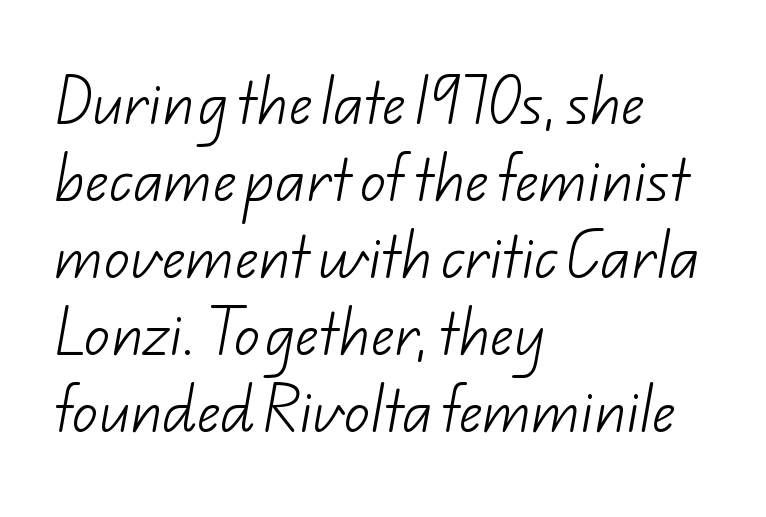
Q: Is the text bold? A: No.
Q: Is the typeface a serif or a sans-serif typeface? A: Sans-serif.
Q: Is the text underlined? A: No.
Q: How is the paragraph aligned? A: Left-aligned.
Q: Is the spacing between letters normal or unusually wide? A: Normal.
Q: Is the spacing between lines tight, normal or loose? A: Normal.
Q: Width (condensed, normal, or wide)? A: Normal.
Q: Stroke contrast? A: Low.
Q: x-height? A: Small.
Q: Monospaced? A: No.
